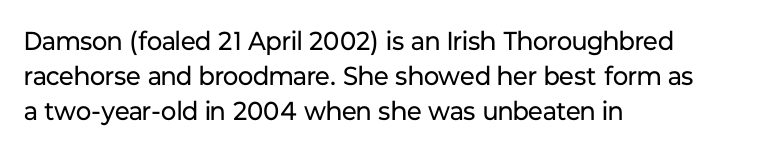
The strip under each line holds only bare page. Short note: letters normally spaced. The axis of the letterforms is exactly vertical. Line spacing here is normal. The rendering anchors every line to the left-hand side.
